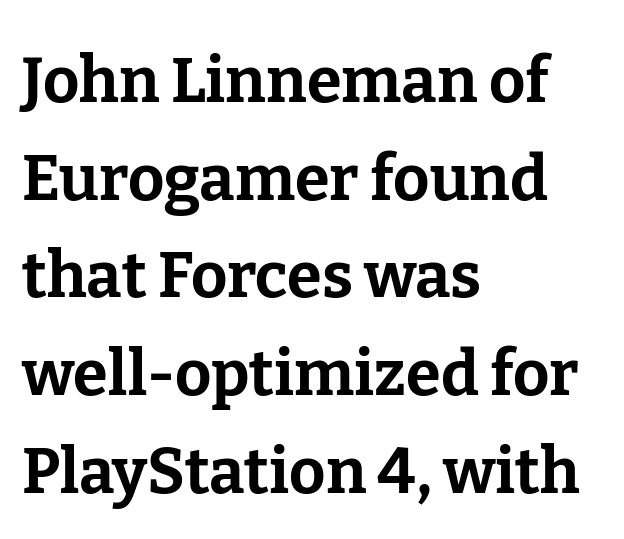
The image shows 63 px bold serif type, upright; set left-aligned, normal line spacing (1.55x), normal letter spacing, not underlined; low stroke contrast and a medium x-height.
